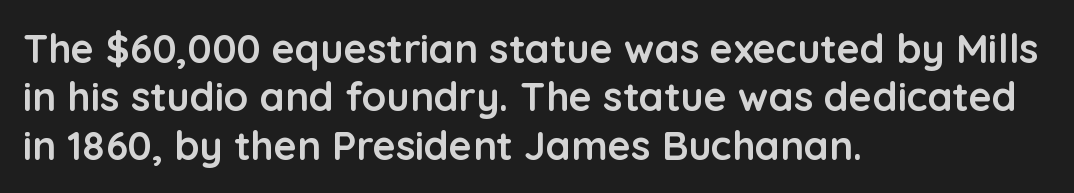
Q: Is the text bold? A: Yes.
Q: Is the text italic (slanted)? A: No, it is upright.
Q: Is the typeface a serif or a sans-serif typeface? A: Sans-serif.
Q: Is the text underlined? A: No.
Q: How is the paragraph aligned? A: Left-aligned.
Q: Is the spacing between letters normal or unusually wide? A: Normal.
Q: Width (condensed, normal, or wide)? A: Normal.
Q: Stroke contrast? A: Low.
Q: x-height? A: Medium.
Q: Monospaced? A: No.
